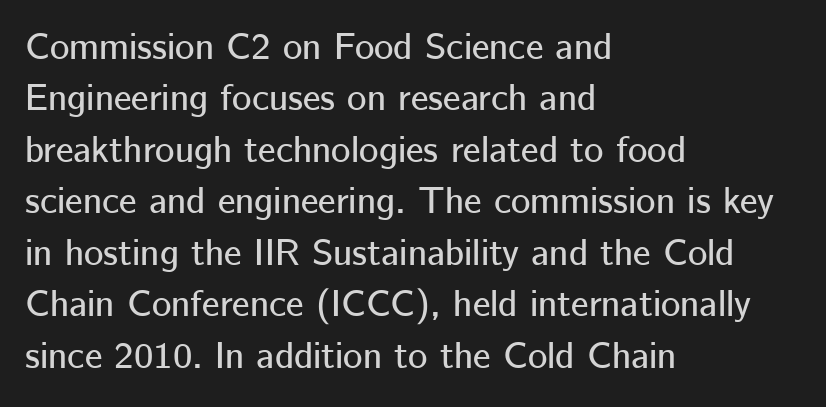
The image shows 37 px sans-serif type, upright; set left-aligned, normal line spacing (1.39x), normal letter spacing, not underlined; low stroke contrast and a medium x-height.
